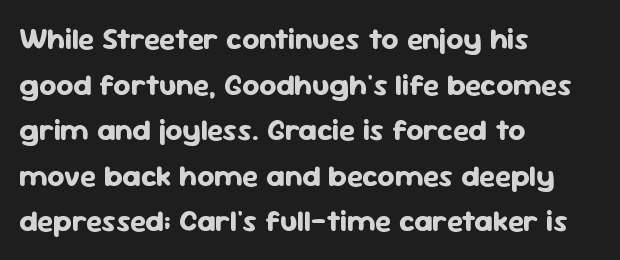
Q: Is the text bold? A: Yes.
Q: Is the text italic (slanted)? A: No, it is upright.
Q: Is the typeface a serif or a sans-serif typeface? A: Sans-serif.
Q: Is the text underlined? A: No.
Q: How is the paragraph aligned? A: Left-aligned.
Q: Is the spacing between letters normal or unusually wide? A: Normal.
Q: Is the spacing between lines tight, normal or loose? A: Normal.
Q: Width (condensed, normal, or wide)? A: Normal.
Q: Stroke contrast? A: Low.
Q: x-height? A: Medium.
Q: Monospaced? A: No.
